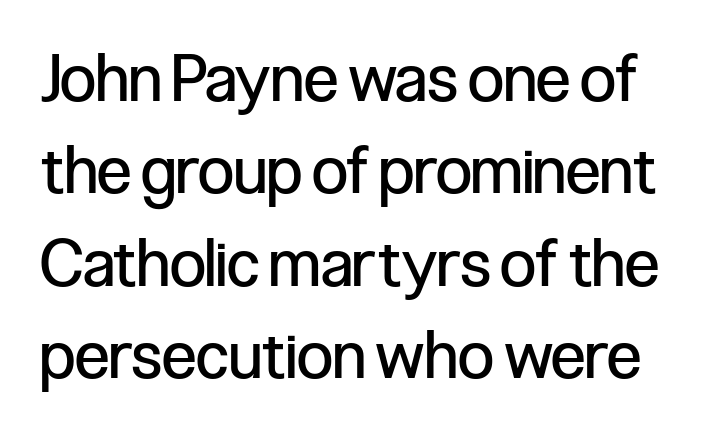
The image shows 65 px regular-weight, condensed sans-serif type, upright; set normal line spacing (1.42x), normal letter spacing, not underlined; low stroke contrast and a medium x-height.
